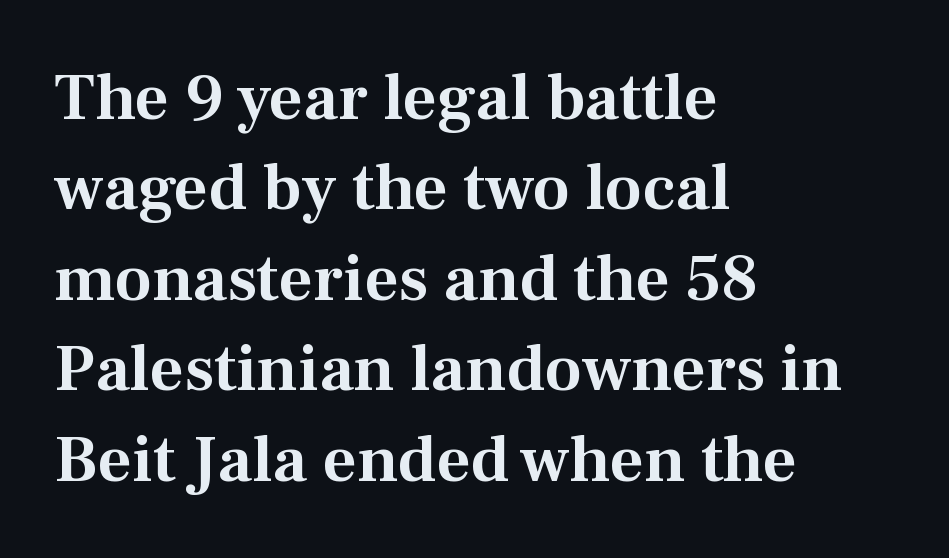
The image shows 67 px serif type, upright; set left-aligned, normal line spacing (1.35x), normal letter spacing, not underlined; medium stroke contrast and a medium x-height.
